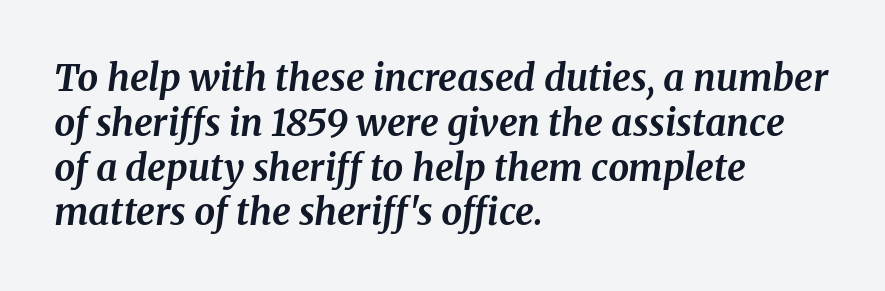
{"serif": "yes", "italic": "yes", "lean": "right", "slant_degrees": 8, "bold": "yes", "weight": "bold", "width": "normal", "stroke_contrast": "medium", "x_height": "medium", "monospaced": "no", "underline": "no", "align": "left", "line_spacing_ratio": 1.21, "letter_spacing": "normal", "letter_spacing_em": 0.0, "glyph_px": 37}
